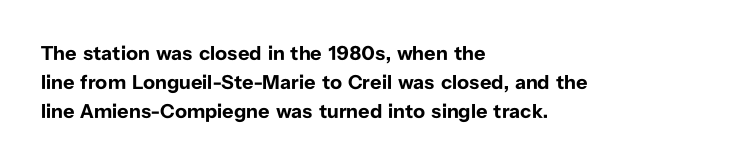
Q: Is the text bold? A: Yes.
Q: Is the text italic (slanted)? A: No, it is upright.
Q: Is the text underlined? A: No.
Q: How is the paragraph aligned? A: Left-aligned.
Q: Is the spacing between letters normal or unusually wide? A: Normal.
Q: Is the spacing between lines tight, normal or loose? A: Normal.
